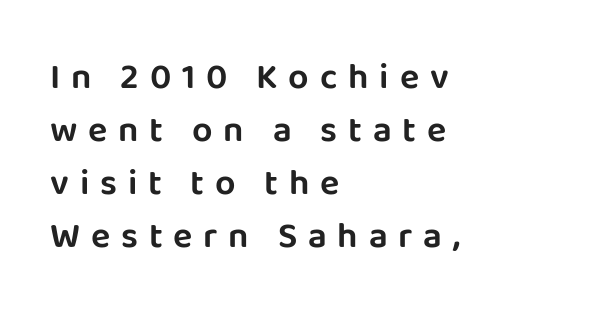
The image shows 36 px sans-serif type, upright; set left-aligned, normal line spacing (1.47x), unusually wide letter spacing (+0.3 em), not underlined; low stroke contrast and a large x-height.
